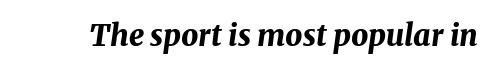
The image shows 30 px bold type, italic (leaning right); set normal letter spacing, not underlined; medium stroke contrast and a medium x-height.
